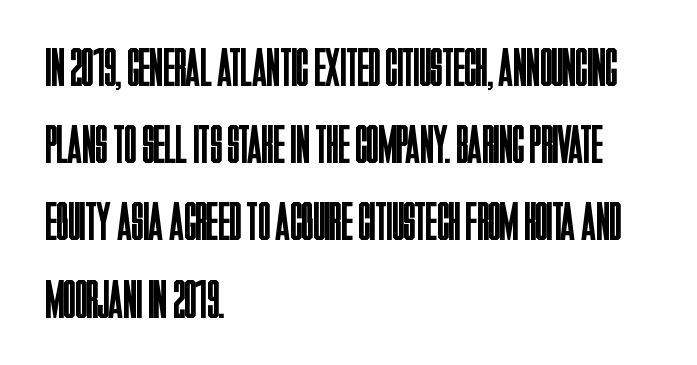
Q: Is the text bold? A: No.
Q: Is the text italic (slanted)? A: No, it is upright.
Q: Is the typeface a serif or a sans-serif typeface? A: Sans-serif.
Q: Is the text underlined? A: No.
Q: How is the paragraph aligned? A: Left-aligned.
Q: Is the spacing between letters normal or unusually wide? A: Normal.
Q: Is the spacing between lines tight, normal or loose? A: Normal.
Q: Width (condensed, normal, or wide)? A: Condensed.
Q: Stroke contrast? A: Low.
Q: x-height? A: Large.
Q: Monospaced? A: No.
